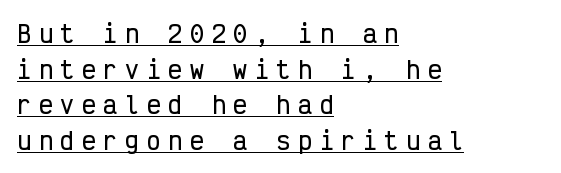
The image shows 23 px text type, upright; set left-aligned, normal line spacing (1.55x), unusually wide letter spacing (+0.34 em), underlined.
